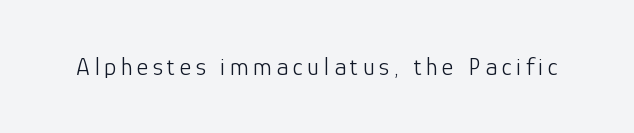
The type sits square on the baseline with zero lean. The strip under each line holds only bare page. Stroke thickness stays within the range of a standard reading face or lighter.
